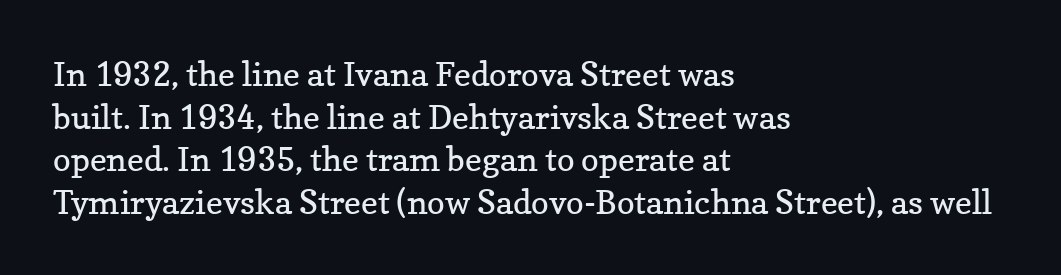
The image shows 33 px regular-weight serif type, upright; set left-aligned, normal line spacing (1.29x), normal letter spacing, not underlined; low stroke contrast and a medium x-height.
